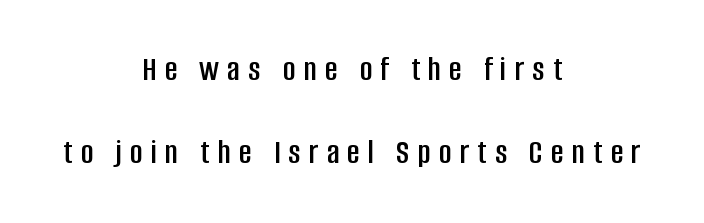
{"serif": "no", "italic": "no", "width": "condensed", "stroke_contrast": "low", "x_height": "large", "monospaced": "no", "underline": "no", "align": "center", "line_spacing": "loose", "line_spacing_ratio": 2.38, "letter_spacing": "wide", "letter_spacing_em": 0.23, "glyph_px": 35}
